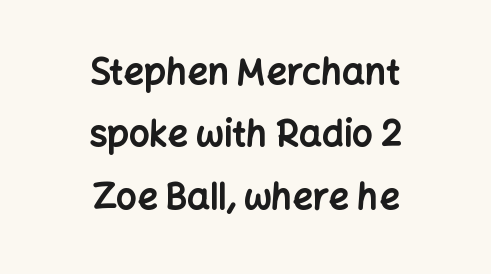
The passage shown is not underscored anywhere. The letterforms sit shoulder to shoulder at normal distance. The letters stand straight up with perfectly vertical stems. The designer went with a sans here, leaving each stem footless. A typesetter would call this proportional, since set widths differ per character. Compared with a flush-left layout, this one balances lines on the center instead.
